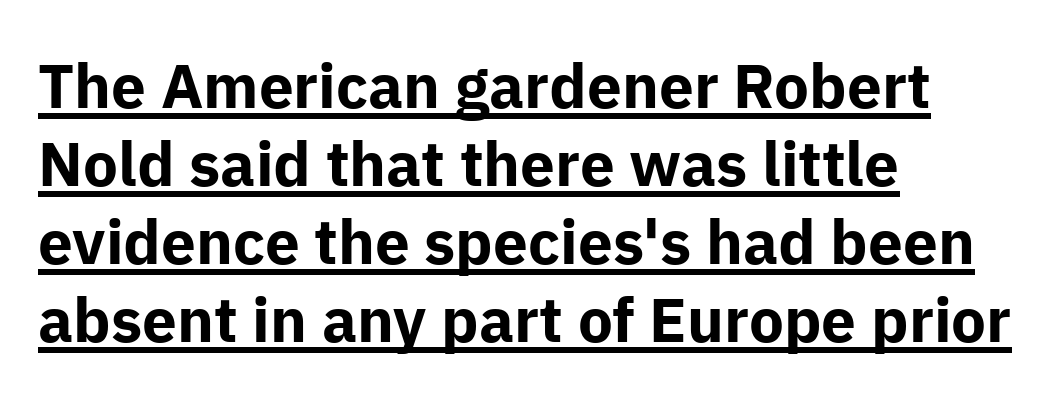
Line beginnings align vertically; line endings do not. The letters carry no serifs — their stems end cleanly without finishing strokes. Students, observe: this is what conventionally led text looks like. Check the space under the baseline: a stroke is drawn there. Proportional: the letters do not fall into vertical columns.
